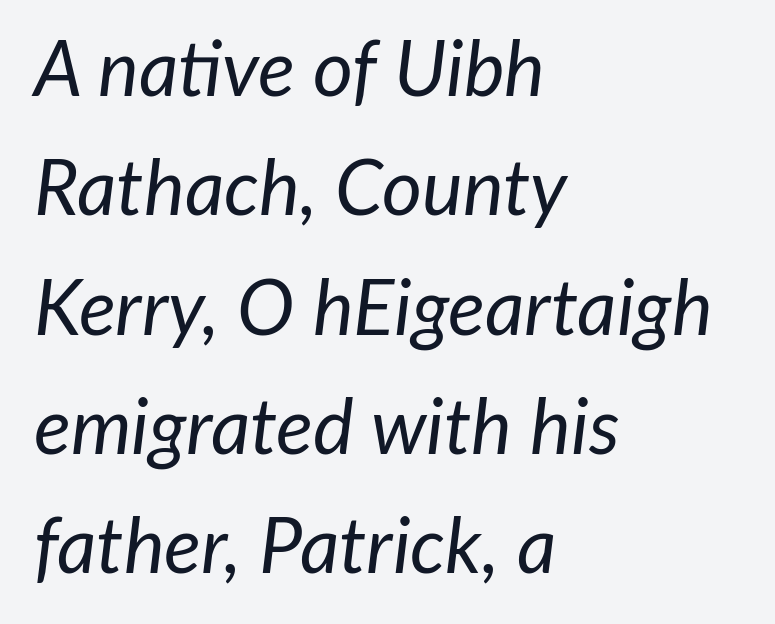
Q: Is the text bold? A: No.
Q: Is the text italic (slanted)? A: Yes, it leans right by about 7 degrees.
Q: Is the text underlined? A: No.
Q: How is the paragraph aligned? A: Left-aligned.
Q: Is the spacing between letters normal or unusually wide? A: Normal.
Q: Is the spacing between lines tight, normal or loose? A: Normal.
Q: Width (condensed, normal, or wide)? A: Normal.
Q: Stroke contrast? A: Low.
Q: x-height? A: Medium.
Q: Monospaced? A: No.
